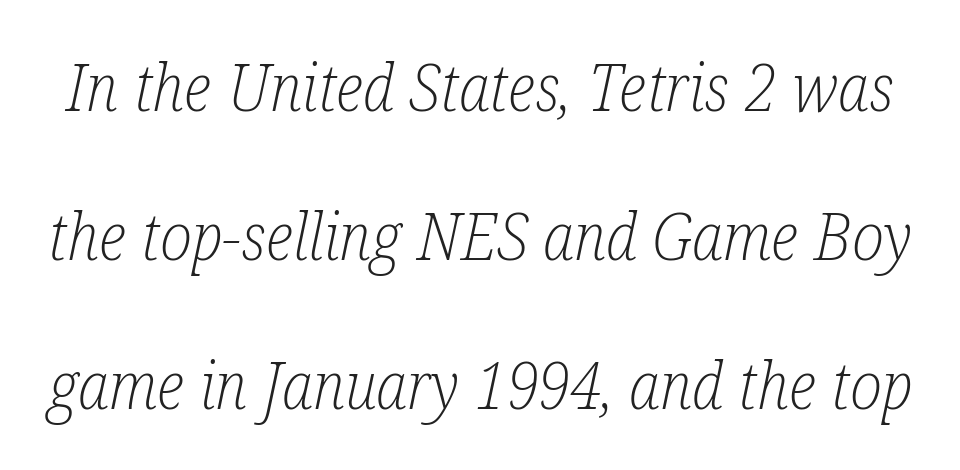
It's the slanting kind of type. Type style note: has serifs. Interline gaps are noticeably wide in this sample. Compared with typical body copy, the letter spacing here is the same.
